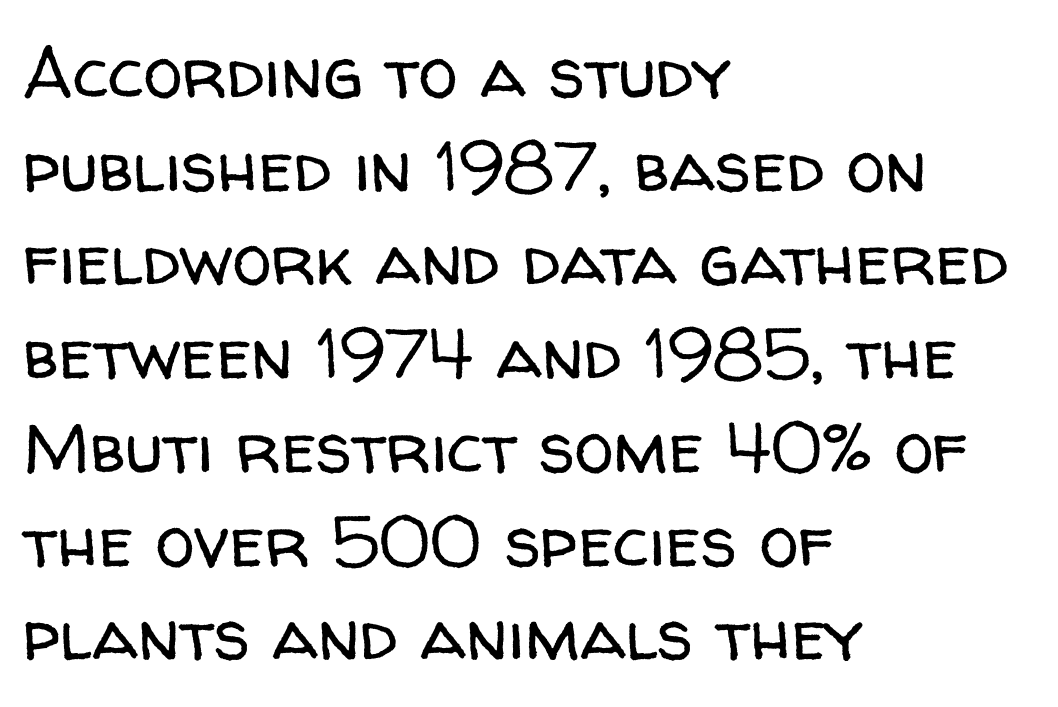
Line beginnings align vertically; line endings do not. A typesetter would call this proportional, since set widths differ per character. This block has exactly the height ordinary leading produces. The baseline area is clear.
